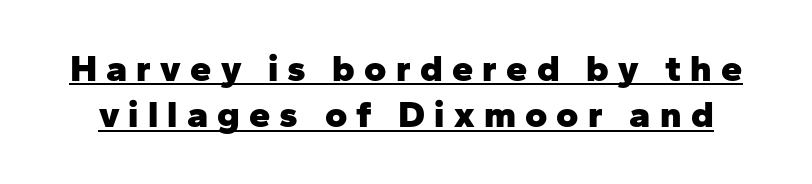
Looks like regular typesetting: each glyph gets only the width it needs. Quick note: not italic, upright. Loose tracking; the words dissolve into strings of separated letters. Is there an underline? Yes — a line sits under the letters. Look at the stroke-to-counter ratio: heavy, a bold. You can tell from the bare stems that sans-serif type was used.
